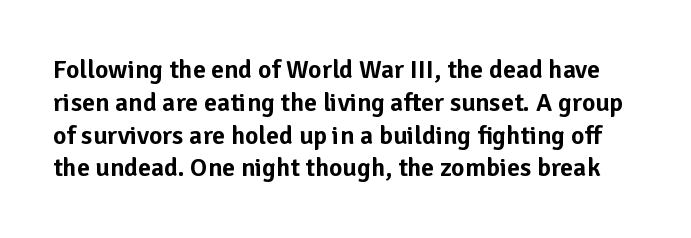
The image shows 26 px text type, upright; set normal line spacing (1.26x), normal letter spacing, not underlined.
